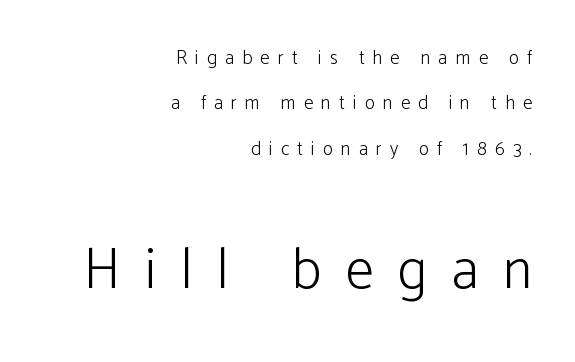
The image shows 57 px light sans-serif type, upright; set right-aligned, loose line spacing (2.39x), unusually wide letter spacing (+0.43 em), not underlined; the second (bottom) block is 3.0x larger; low stroke contrast and a medium x-height.
